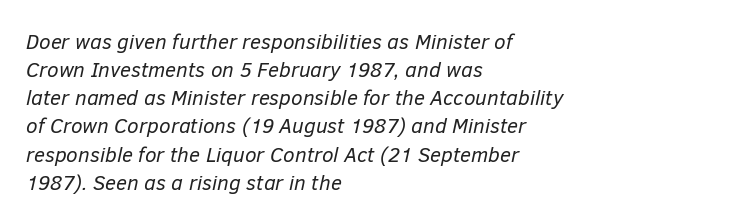
{"italic": "yes", "lean": "right", "slant_degrees": 12, "bold": "no", "underline": "no", "align": "left", "line_spacing": "normal", "line_spacing_ratio": 1.34, "letter_spacing": "normal", "letter_spacing_em": 0.0, "glyph_px": 21}
